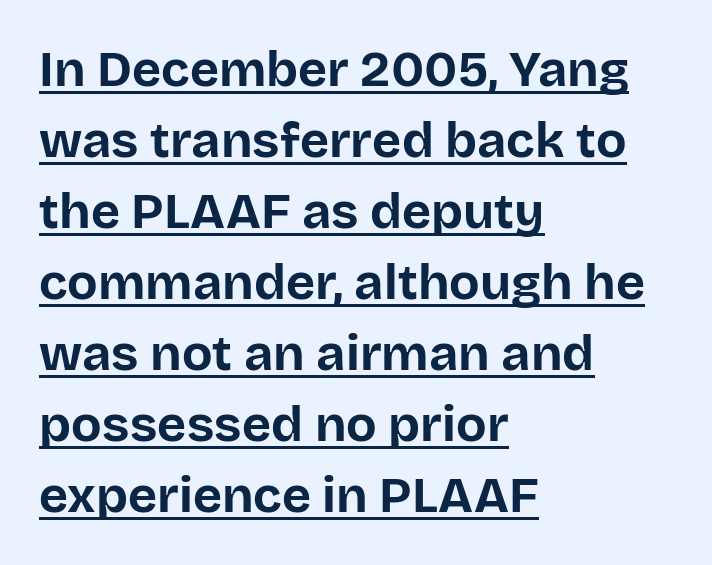
The image shows 50 px bold sans-serif type, upright; set left-aligned, normal line spacing (1.42x), normal letter spacing, underlined; low stroke contrast and a large x-height.
